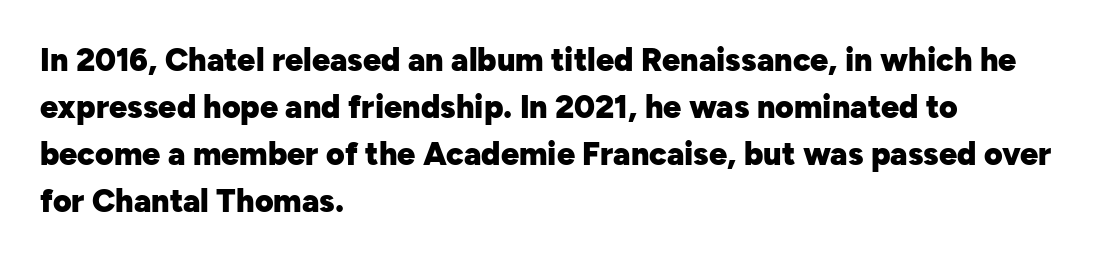
Q: Is the text bold? A: Yes.
Q: Is the text italic (slanted)? A: No, it is upright.
Q: Is the typeface a serif or a sans-serif typeface? A: Sans-serif.
Q: Is the text underlined? A: No.
Q: How is the paragraph aligned? A: Left-aligned.
Q: Is the spacing between letters normal or unusually wide? A: Normal.
Q: Is the spacing between lines tight, normal or loose? A: Normal.
Q: Width (condensed, normal, or wide)? A: Normal.
Q: Stroke contrast? A: Low.
Q: x-height? A: Medium.
Q: Monospaced? A: No.
